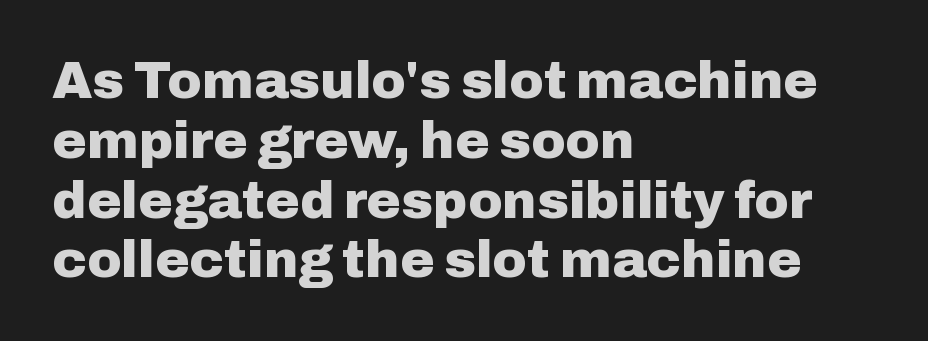
Q: Is the text bold? A: Yes.
Q: Is the text italic (slanted)? A: No, it is upright.
Q: Is the typeface a serif or a sans-serif typeface? A: Sans-serif.
Q: Is the text underlined? A: No.
Q: How is the paragraph aligned? A: Left-aligned.
Q: Is the spacing between letters normal or unusually wide? A: Normal.
Q: Is the spacing between lines tight, normal or loose? A: Tight.
Q: Width (condensed, normal, or wide)? A: Normal.
Q: Stroke contrast? A: Low.
Q: x-height? A: Medium.
Q: Monospaced? A: No.
